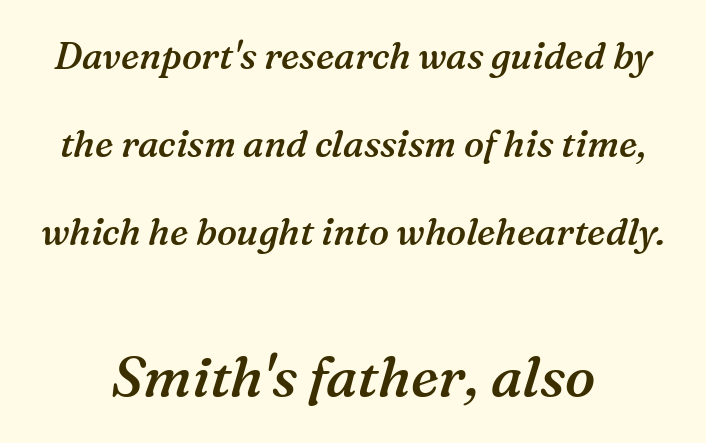
The rendering positions every line midway between the sides. Look at the bottom of the vertical strokes: they flare into serifs here. Anything drawn beneath the words? Only blank space. Set as a demibold, roughly 600 on the weight scale. There's an unmistakable incline to the writing here.
